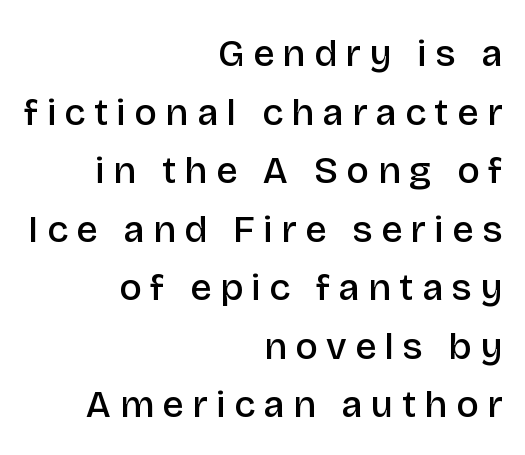
The letters stand straight up with perfectly vertical stems. Line spacing here is normal. The letters advance in unequal steps, a hallmark of proportional type. The letters are spread apart with noticeably loose tracking. The sample has been set in demibold, a notch under bold.
